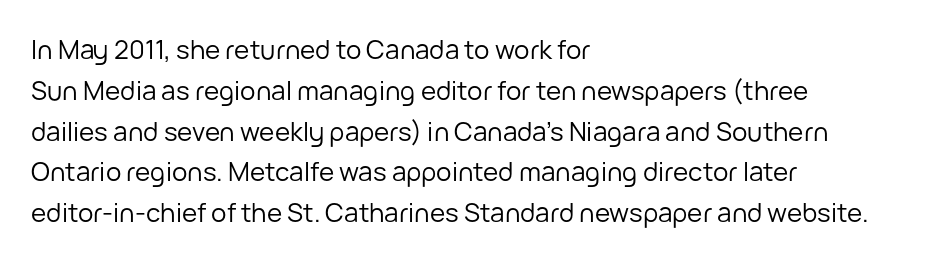
The image shows 26 px text type, upright; set left-aligned, normal line spacing (1.57x), normal letter spacing, not underlined.
